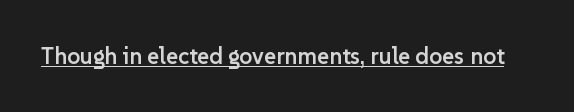
The image shows 23 px text type, upright; set normal letter spacing, underlined.
